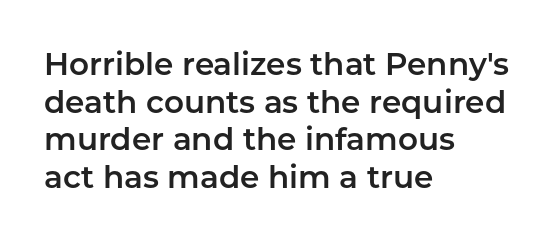
The image shows 31 px sans-serif type, upright; set left-aligned, line spacing 1.21x, normal letter spacing, not underlined; low stroke contrast and a medium x-height.
